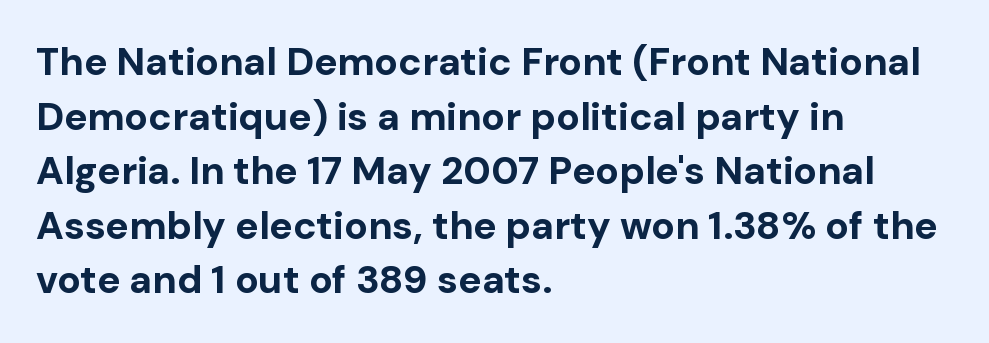
The face used here is proportionally spaced, like ordinary book or web type. The ragged edge is on the right, which tells us the setting is flush left. The rendering uses a moderate line-height, typical for paragraphs. Note: no serifs on the glyphs.
